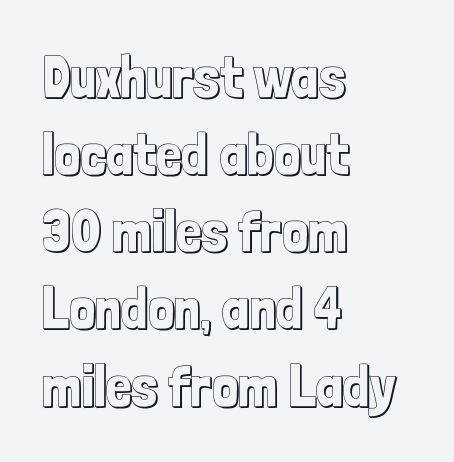
Q: Is the text italic (slanted)? A: No, it is upright.
Q: Is the text underlined? A: No.
Q: How is the paragraph aligned? A: Left-aligned.
Q: Is the spacing between letters normal or unusually wide? A: Normal.
Q: Is the spacing between lines tight, normal or loose? A: Normal.
Q: Width (condensed, normal, or wide)? A: Condensed.
Q: x-height? A: Medium.
Q: Monospaced? A: No.
